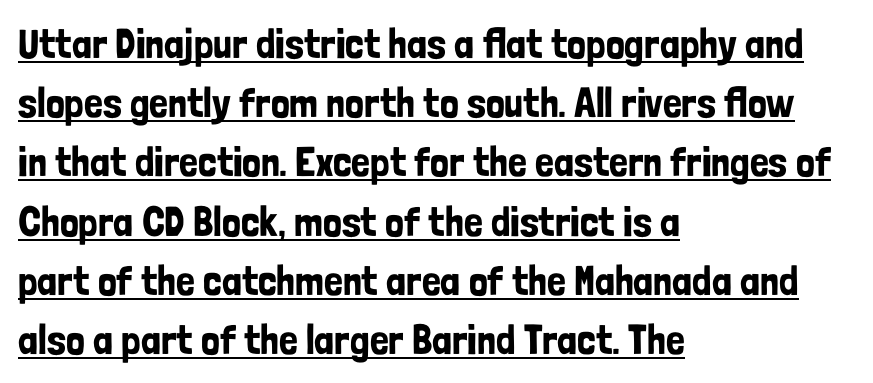
The image shows 42 px condensed sans-serif type, upright; set left-aligned, normal line spacing (1.41x), normal letter spacing, underlined; low stroke contrast and a medium x-height.
